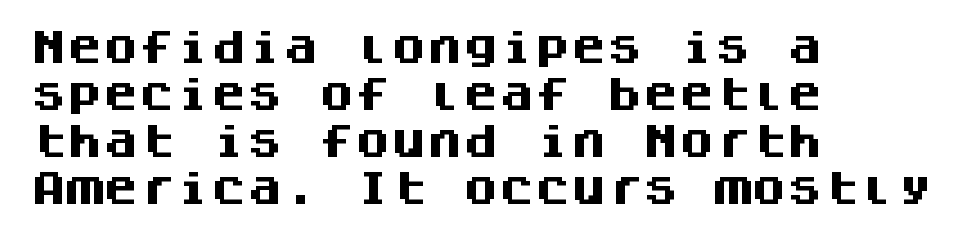
The characters look thick and weighty, a clear bold. These lines are set flush left with a ragged right edge. Anything drawn beneath the words? Only blank space. Leading matches the norm, producing a regular column.
